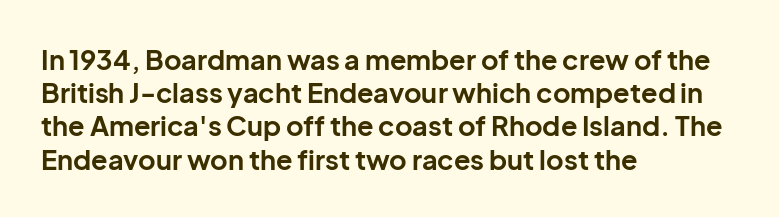
Q: Is the text bold? A: Yes.
Q: Is the text italic (slanted)? A: No, it is upright.
Q: Is the text underlined? A: No.
Q: How is the paragraph aligned? A: Left-aligned.
Q: Is the spacing between letters normal or unusually wide? A: Normal.
